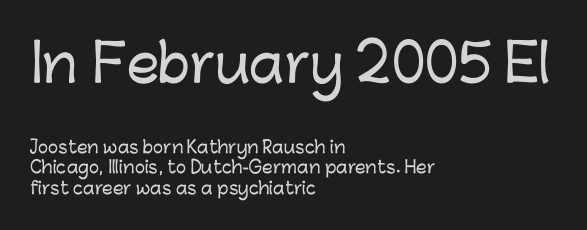
Q: Is the text italic (slanted)? A: No, it is upright.
Q: Is the typeface a serif or a sans-serif typeface? A: Sans-serif.
Q: Is the text underlined? A: No.
Q: How is the paragraph aligned? A: Left-aligned.
Q: Is the spacing between letters normal or unusually wide? A: Normal.
Q: Which block of text is set in a larger size, the first (top) or the second (bottom)? A: The first (top) one.
Q: Width (condensed, normal, or wide)? A: Normal.
Q: Stroke contrast? A: Low.
Q: x-height? A: Medium.
Q: Monospaced? A: No.
